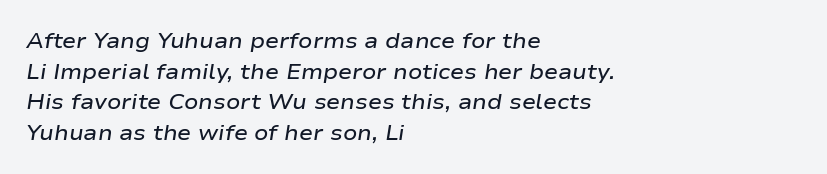
{"italic": "yes", "lean": "right", "slant_degrees": 9, "bold": "semi", "underline": "no", "align": "left", "line_spacing": "normal", "line_spacing_ratio": 1.46, "letter_spacing": "normal", "letter_spacing_em": 0.0, "glyph_px": 21}
